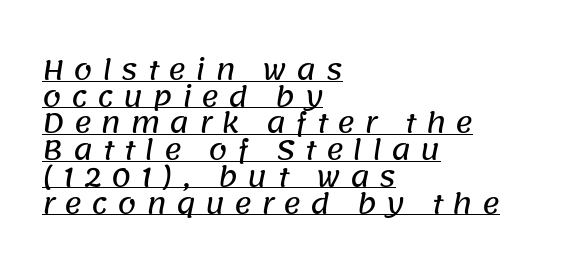
The image shows 27 px text type; set left-aligned, tight line spacing (0.99x), unusually wide letter spacing (+0.34 em), underlined.
